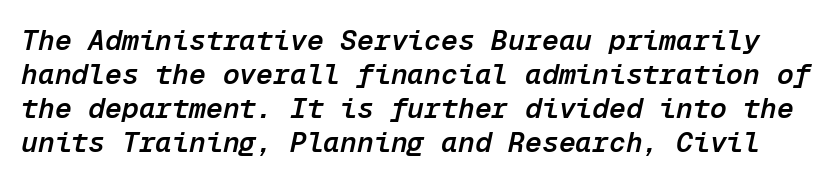
The passage shown is typed in a monospace face where columns stay perfectly aligned. Any mark beneath the type? The region is blank. Heft: intermediate — a semibold. The lettering tilts uniformly, giving the passage an italic look. No extra tracking has been applied to these lines.
